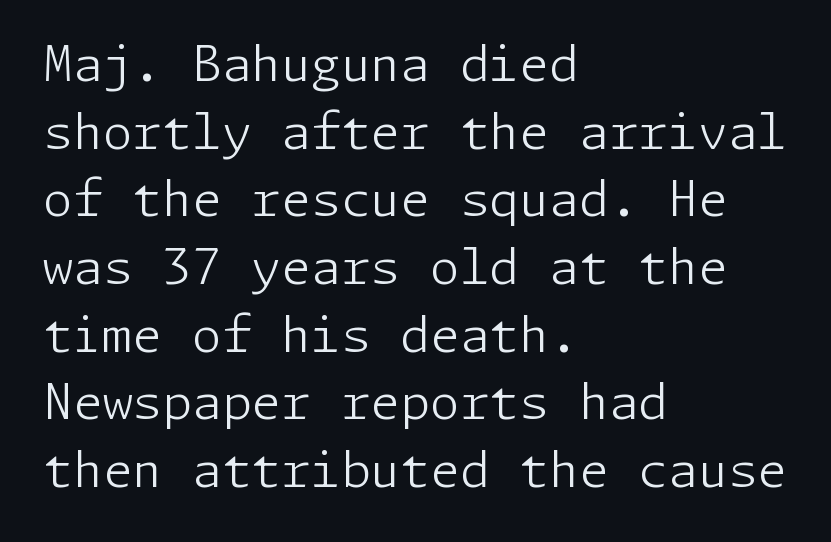
{"serif": "no", "italic": "no", "bold": "no", "weight": "light", "width": "normal", "stroke_contrast": "low", "x_height": "medium", "underline": "no", "align": "left", "line_spacing": "normal", "line_spacing_ratio": 1.41, "letter_spacing": "normal", "letter_spacing_em": 0.0, "glyph_px": 48}
